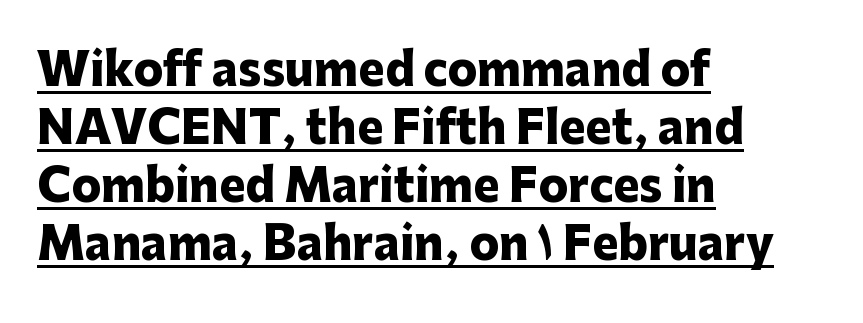
The lines are quadded left. The lettering is marked with a stroke running underneath it. Default kerning and tracking; the words read as compact shapes. In terms of weight, the rendering is a true, heavy bold.
